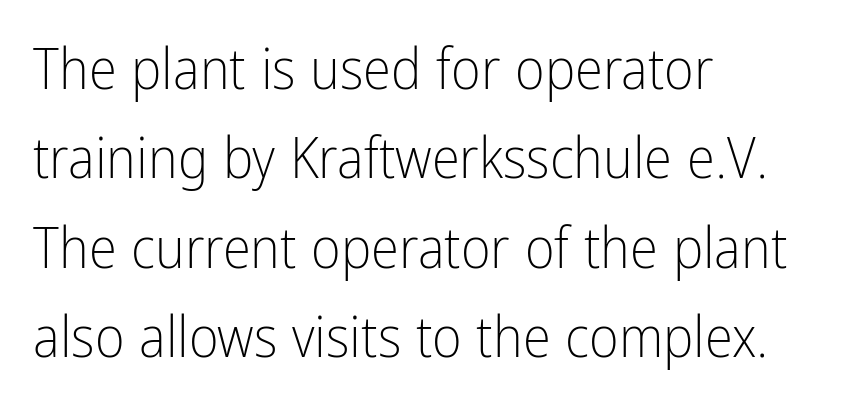
{"serif": "no", "italic": "no", "bold": "no", "weight": "light", "width": "condensed", "stroke_contrast": "low", "x_height": "medium", "monospaced": "no", "underline": "no", "align": "left", "line_spacing": "normal", "line_spacing_ratio": 1.57, "letter_spacing": "normal", "letter_spacing_em": 0.0, "glyph_px": 57}
